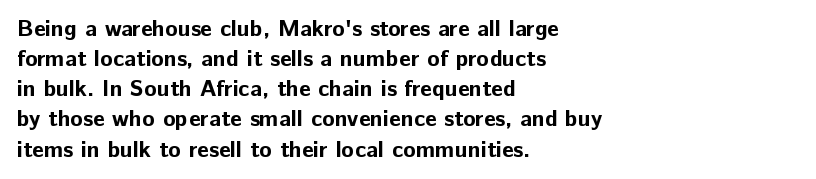
{"italic": "no", "bold": "yes", "underline": "no", "align": "left", "line_spacing": "normal", "line_spacing_ratio": 1.31, "letter_spacing": "normal", "letter_spacing_em": 0.0, "glyph_px": 23}
